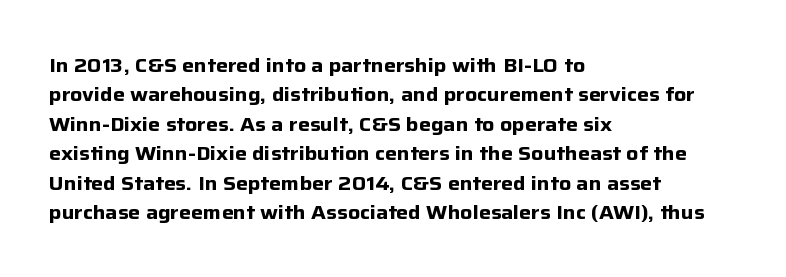
Emphasis by weight is at full strength: bold. The glyphs are unaccompanied by any horizontal stroke below them. Nothing unusual about the tracking: characters are spaced as the font intends. Do the letters lean? They stand straight. Every row of glyphs begins at an identical x-position on the left.
